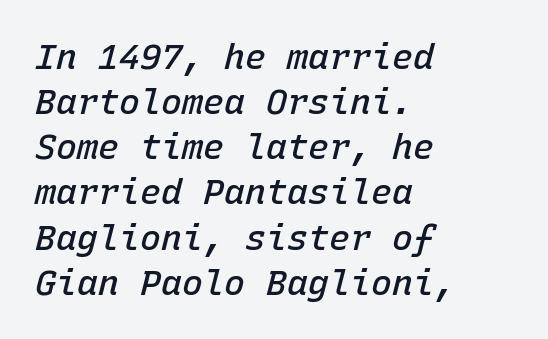
Q: Is the text bold? A: Semi-bold.
Q: Is the text italic (slanted)? A: Yes, it leans right by about 15 degrees.
Q: Is the text underlined? A: No.
Q: How is the paragraph aligned? A: Left-aligned.
Q: Is the spacing between letters normal or unusually wide? A: Normal.
Q: Is the spacing between lines tight, normal or loose? A: Normal.
Q: Width (condensed, normal, or wide)? A: Normal.
Q: Stroke contrast? A: Low.
Q: x-height? A: Medium.
Q: Monospaced? A: Yes.
